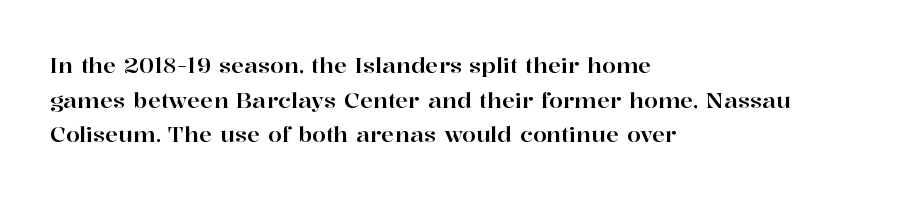
Q: Is the text italic (slanted)? A: No, it is upright.
Q: Is the text underlined? A: No.
Q: How is the paragraph aligned? A: Left-aligned.
Q: Is the spacing between letters normal or unusually wide? A: Normal.
Q: Is the spacing between lines tight, normal or loose? A: Normal.
